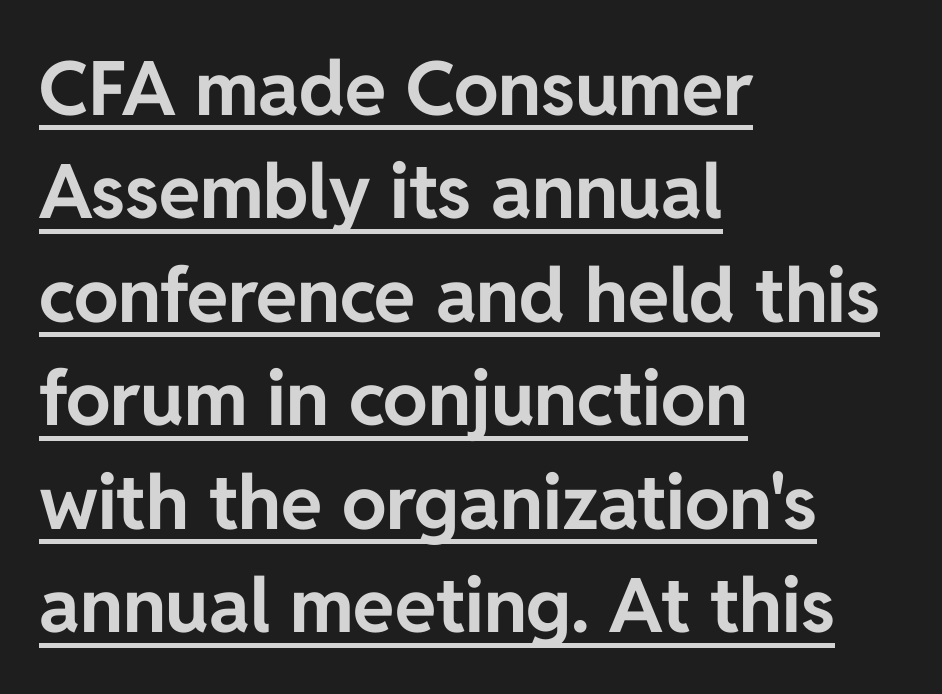
{"serif": "no", "italic": "no", "bold": "yes", "weight": "bold", "width": "normal", "stroke_contrast": "low", "x_height": "medium", "monospaced": "no", "underline": "yes", "align": "left", "line_spacing": "normal", "line_spacing_ratio": 1.38, "letter_spacing": "normal", "letter_spacing_em": 0.0, "glyph_px": 75}
